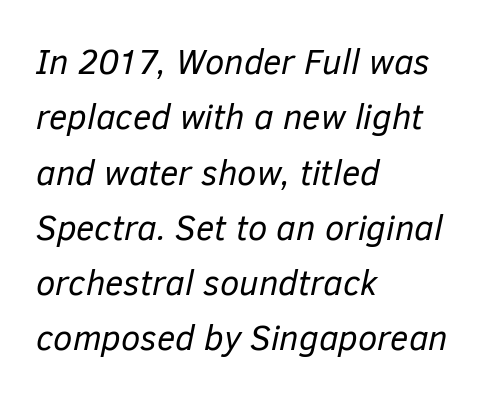
The image shows 35 px regular-weight type, italic (leaning right); set left-aligned, normal line spacing (1.58x), normal letter spacing, not underlined; low stroke contrast and a medium x-height.
